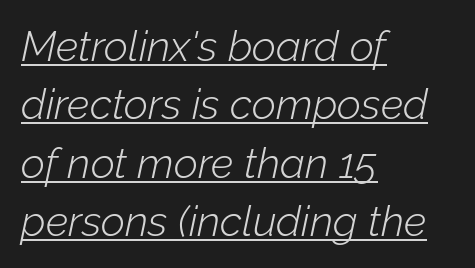
{"italic": "yes", "lean": "right", "slant_degrees": 12, "bold": "no", "weight": "light", "width": "normal", "stroke_contrast": "low", "x_height": "medium", "monospaced": "no", "underline": "yes", "align": "left", "line_spacing": "normal", "line_spacing_ratio": 1.39, "letter_spacing": "normal", "letter_spacing_em": 0.0, "glyph_px": 42}
